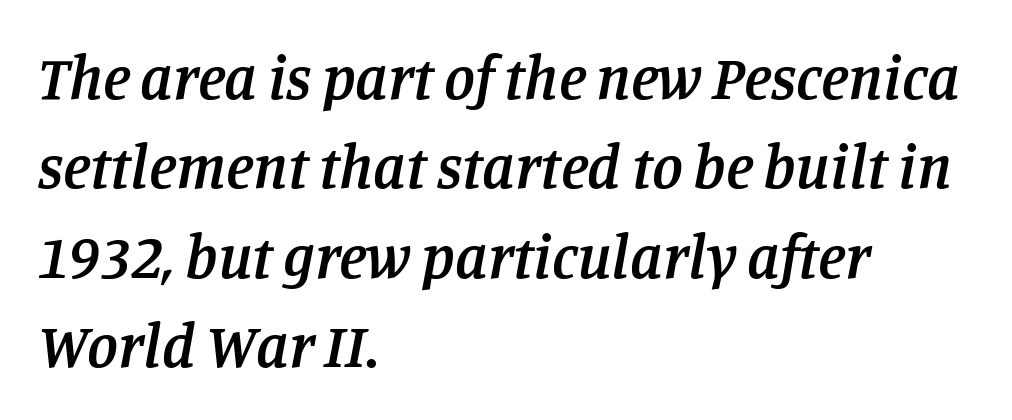
Any mark beneath the type? The region is blank. This rendering employs a face with finishing strokes, i.e., a serif. Interline gaps are of average width in this sample. These lines are set flush left with a ragged right edge.
